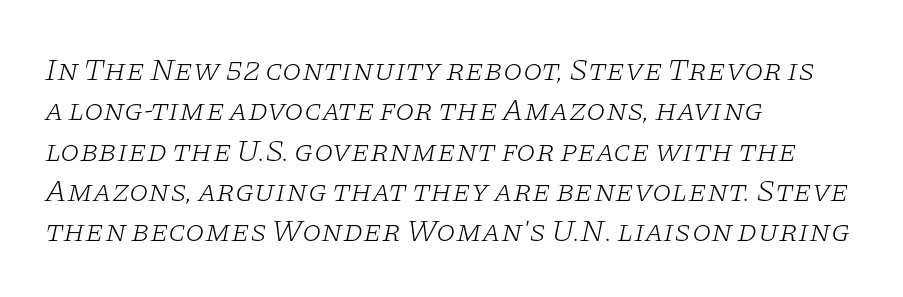
{"serif": "yes", "italic": "yes", "lean": "right", "slant_degrees": 11, "bold": "no", "weight": "light", "width": "wide", "stroke_contrast": "low", "x_height": "large", "monospaced": "no", "underline": "no", "align": "left", "line_spacing": "normal", "line_spacing_ratio": 1.3, "letter_spacing": "normal", "letter_spacing_em": 0.0, "glyph_px": 31}
